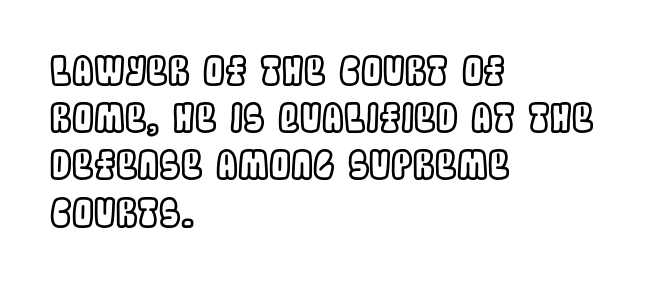
Q: Is the text italic (slanted)? A: No, it is upright.
Q: Is the text underlined? A: No.
Q: How is the paragraph aligned? A: Left-aligned.
Q: Is the spacing between letters normal or unusually wide? A: Normal.
Q: Width (condensed, normal, or wide)? A: Condensed.
Q: x-height? A: Large.
Q: Monospaced? A: No.
